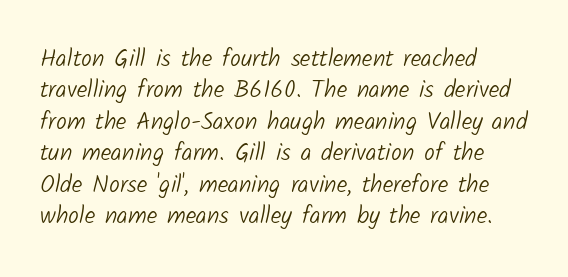
{"bold": "no", "underline": "no", "align": "left", "line_spacing": "normal", "line_spacing_ratio": 1.31, "letter_spacing": "normal", "letter_spacing_em": 0.0, "glyph_px": 24}
